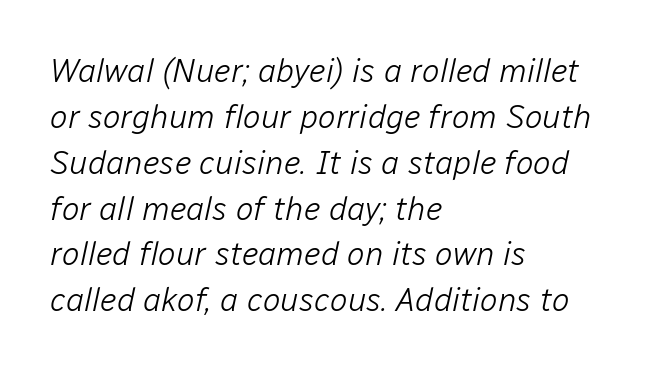
The image shows 33 px light type, italic (leaning right); set left-aligned, normal line spacing (1.39x), normal letter spacing, not underlined; low stroke contrast and a medium x-height.
